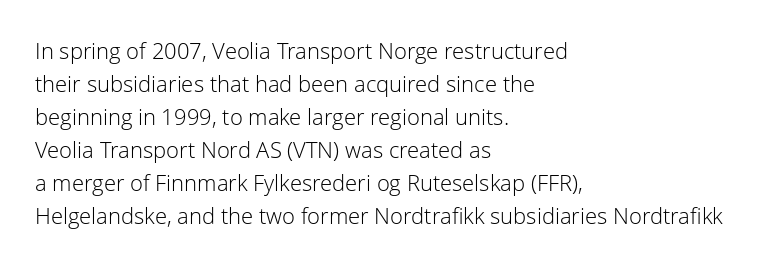
The image shows 22 px text type, upright; set left-aligned, normal line spacing (1.5x), normal letter spacing, not underlined.
